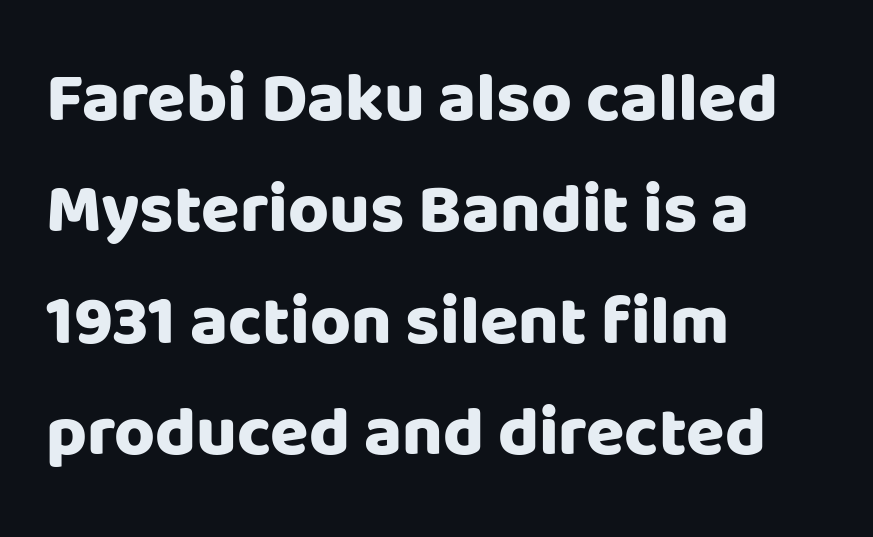
{"serif": "no", "italic": "no", "bold": "yes", "weight": "heavy", "width": "normal", "stroke_contrast": "low", "x_height": "large", "monospaced": "no", "underline": "no", "align": "left", "line_spacing": "normal", "line_spacing_ratio": 1.59, "letter_spacing": "normal", "letter_spacing_em": 0.0, "glyph_px": 70}
